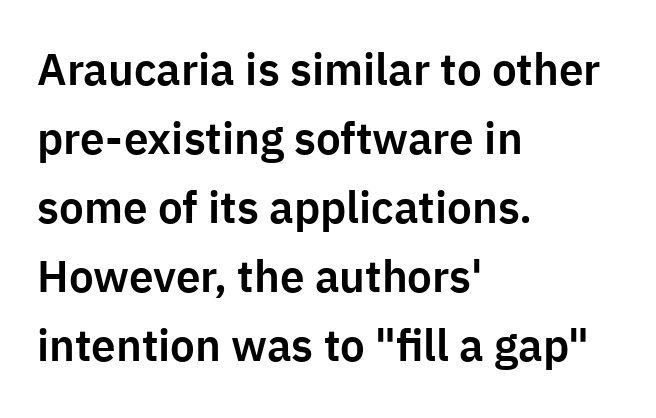
The image shows 44 px sans-serif type, upright; set left-aligned, normal line spacing (1.57x), normal letter spacing, not underlined; low stroke contrast and a medium x-height.
